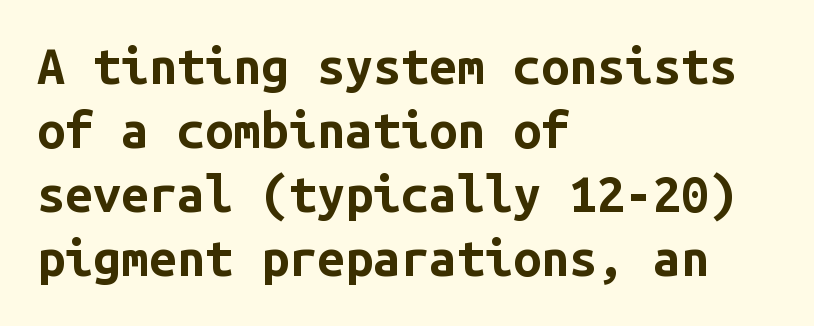
Q: Is the text bold? A: Yes.
Q: Is the text italic (slanted)? A: No, it is upright.
Q: Is the typeface a serif or a sans-serif typeface? A: Sans-serif.
Q: Is the text underlined? A: No.
Q: How is the paragraph aligned? A: Left-aligned.
Q: Is the spacing between letters normal or unusually wide? A: Normal.
Q: Is the spacing between lines tight, normal or loose? A: Normal.
Q: Width (condensed, normal, or wide)? A: Normal.
Q: Stroke contrast? A: Low.
Q: x-height? A: Medium.
Q: Monospaced? A: Yes.
